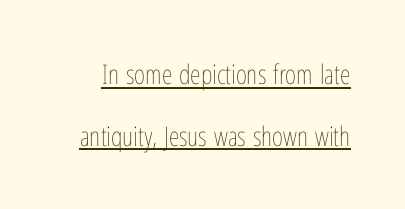
{"italic": "no", "bold": "no", "underline": "yes", "line_spacing": "loose", "line_spacing_ratio": 2.28, "letter_spacing": "normal", "letter_spacing_em": 0.0, "glyph_px": 27}
